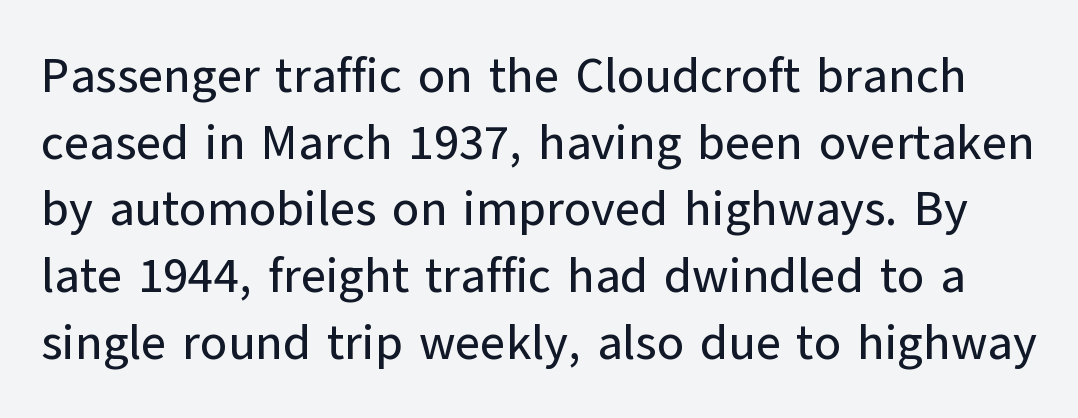
The image shows 49 px sans-serif type, upright; set normal line spacing (1.36x), normal letter spacing, not underlined; low stroke contrast and a medium x-height.
